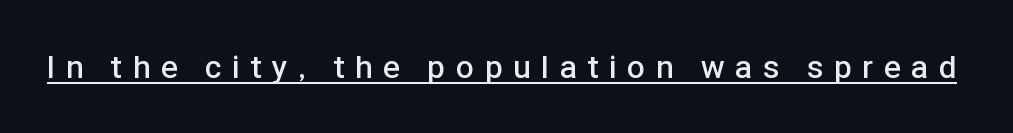
The image shows 32 px semibold sans-serif type, upright; set unusually wide letter spacing (+0.34 em), underlined; low stroke contrast and a medium x-height.
